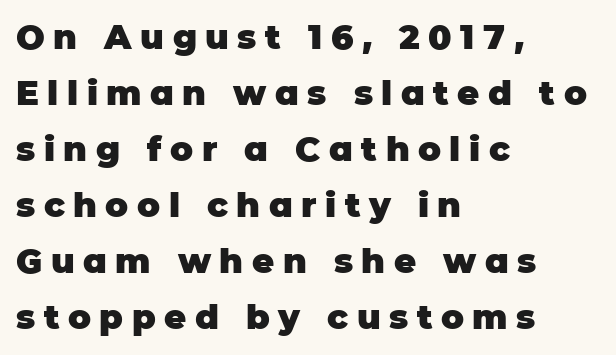
Q: Is the text bold? A: Yes.
Q: Is the text italic (slanted)? A: No, it is upright.
Q: Is the typeface a serif or a sans-serif typeface? A: Sans-serif.
Q: Is the text underlined? A: No.
Q: How is the paragraph aligned? A: Left-aligned.
Q: Is the spacing between letters normal or unusually wide? A: Unusually wide.
Q: Is the spacing between lines tight, normal or loose? A: Normal.
Q: Width (condensed, normal, or wide)? A: Normal.
Q: Stroke contrast? A: Low.
Q: x-height? A: Large.
Q: Monospaced? A: No.
